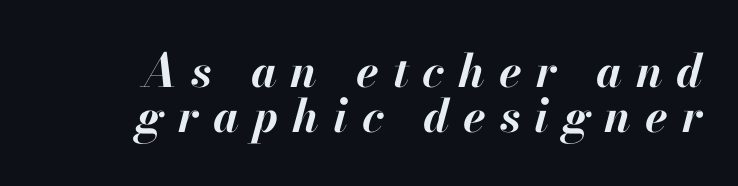
This is heavy type, rendered in bold. The letters advance in unequal steps, a hallmark of proportional type. Compared with typical paragraphs, the rows here are closer together. Notice how the stems are inclined rather than vertical — that's the hallmark of italics. Honestly, the letter spacing is so wide it's the main thing you notice. This sample is right-justified, so line beginnings fall wherever the words allow.
